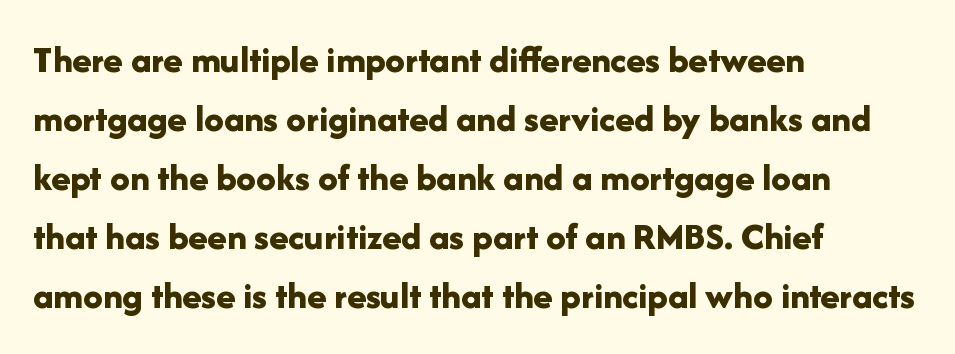
Q: Is the text bold? A: Yes.
Q: Is the text italic (slanted)? A: No, it is upright.
Q: Is the typeface a serif or a sans-serif typeface? A: Sans-serif.
Q: Is the text underlined? A: No.
Q: How is the paragraph aligned? A: Left-aligned.
Q: Is the spacing between letters normal or unusually wide? A: Normal.
Q: Is the spacing between lines tight, normal or loose? A: Normal.
Q: Width (condensed, normal, or wide)? A: Normal.
Q: Stroke contrast? A: Low.
Q: x-height? A: Medium.
Q: Monospaced? A: No.
